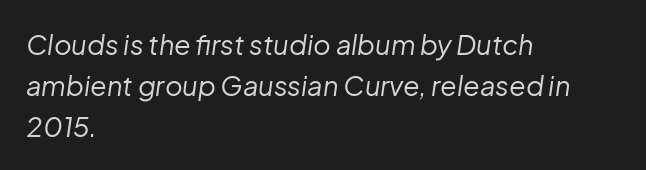
Spacing between characters is what you'd get straight out of the box. Every row of glyphs begins at an identical x-position on the left. Quick note: italic. The foot of each line stays bare and open.
